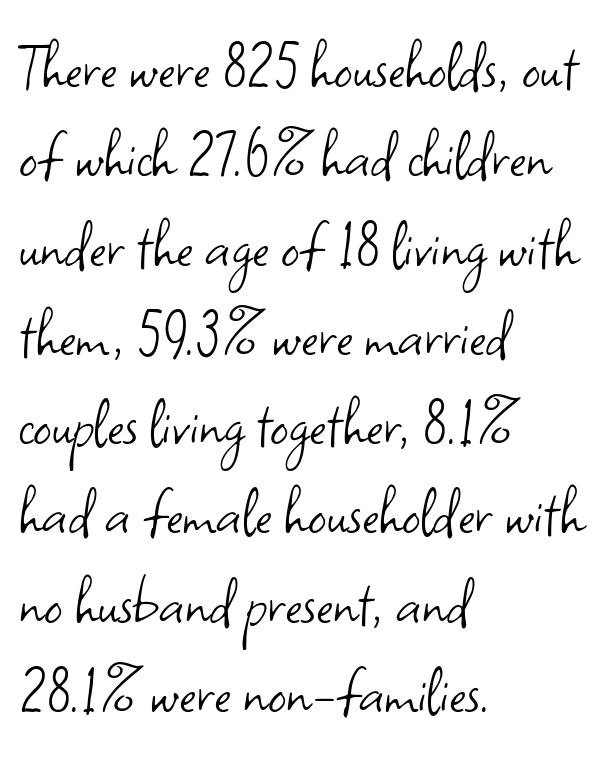
{"serif": "no", "bold": "no", "weight": "light", "width": "normal", "stroke_contrast": "low", "x_height": "small", "monospaced": "no", "underline": "no", "align": "left", "line_spacing_ratio": 1.24, "letter_spacing": "normal", "letter_spacing_em": 0.0, "glyph_px": 72}
